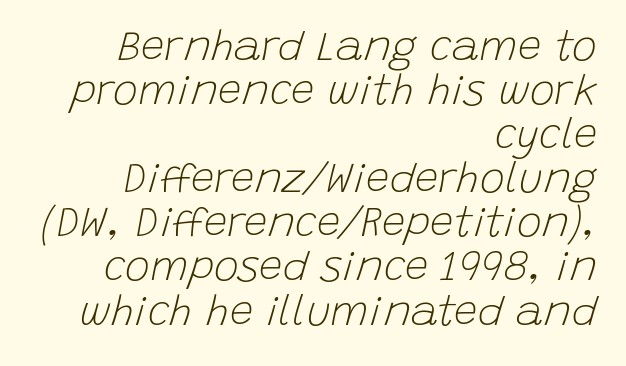
In terms of posture, this sample is oblique. Is the letter spacing exaggerated? No — it looks like the ordinary default. Each new line begins almost immediately beneath the previous one. The text block is weighted toward the right margin, trailing off unevenly leftward. Underline: absent. Think of a printed novel: that variable character pitch is what you see here.
